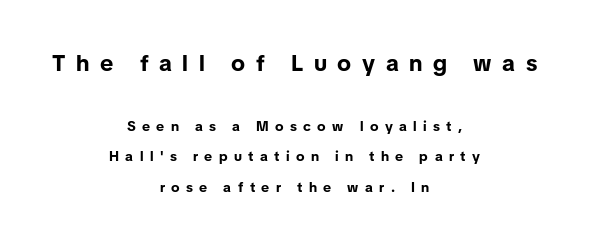
Q: Is the text bold? A: Yes.
Q: Is the text italic (slanted)? A: No, it is upright.
Q: Is the text underlined? A: No.
Q: How is the paragraph aligned? A: Centered.
Q: Is the spacing between letters normal or unusually wide? A: Unusually wide.
Q: Is the spacing between lines tight, normal or loose? A: Loose.
Q: Which block of text is set in a larger size, the first (top) or the second (bottom)? A: The first (top) one.
